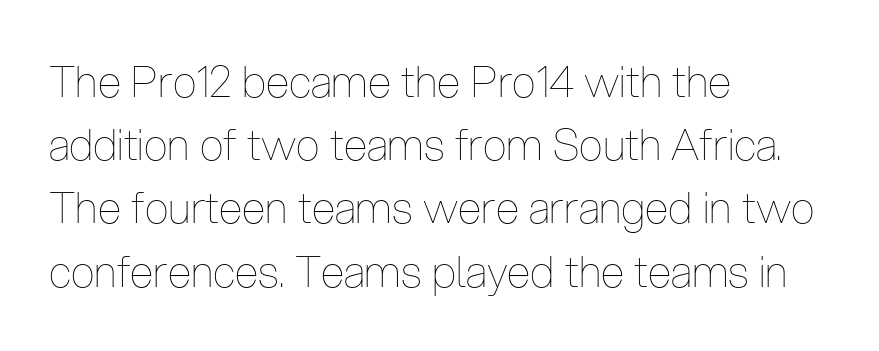
The image shows 43 px thin, condensed type, upright; set left-aligned, normal line spacing (1.47x), normal letter spacing, not underlined; low stroke contrast and a medium x-height.
